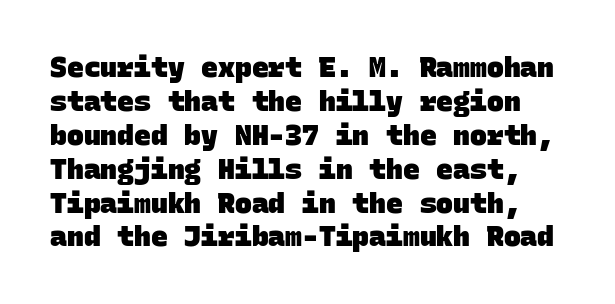
Quick note: underline off. Students, note that the glyphs here touch the page at normal intervals. Set as a true bold cut, around the 700 mark. A typesetter would call this monospace, since all characters share one set width. Each letter's strokes conclude bluntly, with no projecting serifs.
